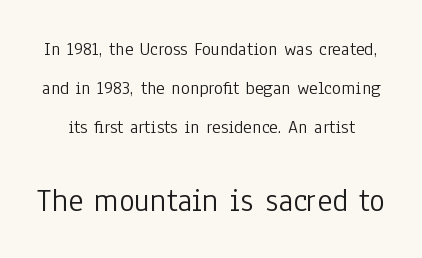
Q: Is the text bold? A: No.
Q: Is the text italic (slanted)? A: No, it is upright.
Q: Is the typeface a serif or a sans-serif typeface? A: Sans-serif.
Q: Is the text underlined? A: No.
Q: Is the spacing between letters normal or unusually wide? A: Normal.
Q: Is the spacing between lines tight, normal or loose? A: Loose.
Q: Which block of text is set in a larger size, the first (top) or the second (bottom)? A: The second (bottom) one.
Q: Width (condensed, normal, or wide)? A: Condensed.
Q: Stroke contrast? A: Low.
Q: x-height? A: Medium.
Q: Monospaced? A: No.
